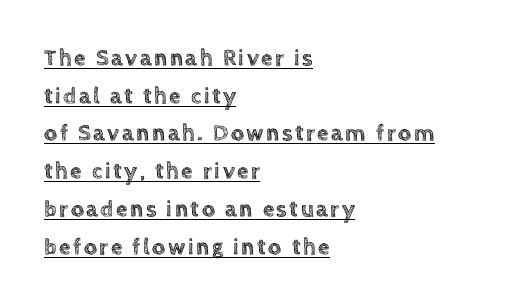
The passage shown is underscored from start to finish. These lines were composed using upright roman letters. Which margin do the lines hug? The left one — the right edge is uneven. One glance says typical: line gaps are just what's usual.
